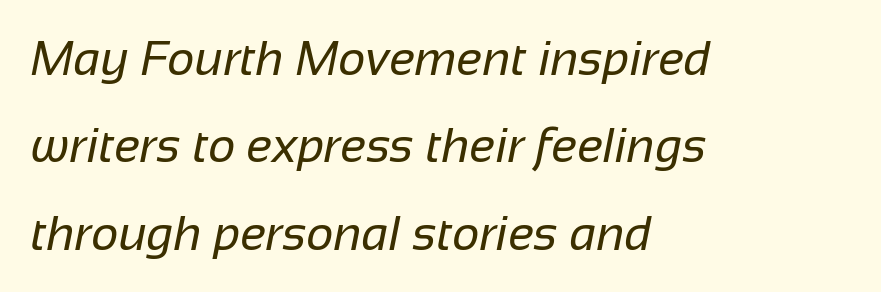
The image shows 48 px regular-weight sans-serif type; set left-aligned, line spacing 1.82x, normal letter spacing, not underlined; low stroke contrast and a medium x-height.
